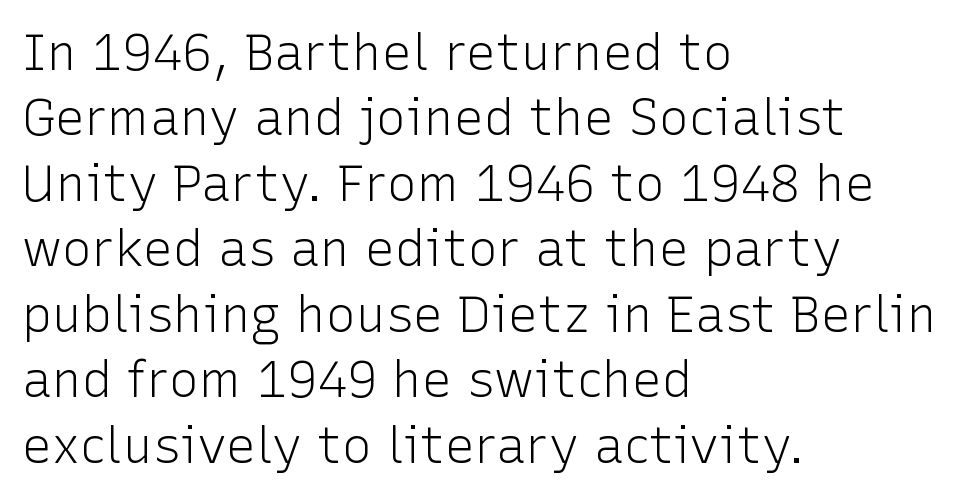
Q: Is the text bold? A: No.
Q: Is the text italic (slanted)? A: No, it is upright.
Q: Is the typeface a serif or a sans-serif typeface? A: Sans-serif.
Q: Is the text underlined? A: No.
Q: How is the paragraph aligned? A: Left-aligned.
Q: Is the spacing between letters normal or unusually wide? A: Normal.
Q: Is the spacing between lines tight, normal or loose? A: Normal.
Q: Width (condensed, normal, or wide)? A: Normal.
Q: Stroke contrast? A: Low.
Q: x-height? A: Medium.
Q: Monospaced? A: No.
